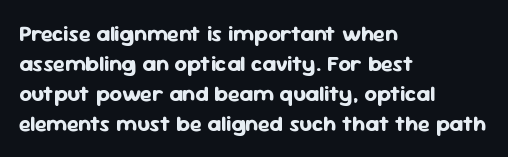
Q: Is the text bold? A: Yes.
Q: Is the text italic (slanted)? A: No, it is upright.
Q: Is the text underlined? A: No.
Q: How is the paragraph aligned? A: Left-aligned.
Q: Is the spacing between letters normal or unusually wide? A: Normal.
Q: Is the spacing between lines tight, normal or loose? A: Normal.
